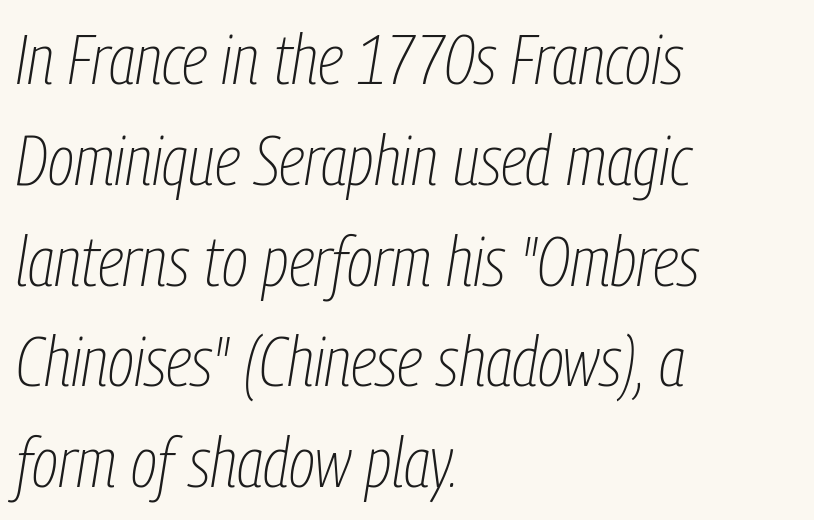
The image shows 70 px thin, condensed type, italic (leaning right); set left-aligned, normal line spacing (1.44x), normal letter spacing, not underlined; low stroke contrast and a medium x-height.
